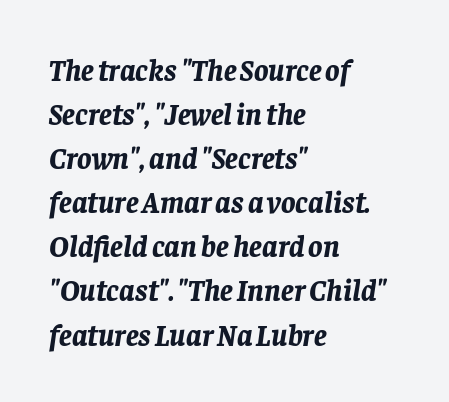
Q: Is the text bold? A: Yes.
Q: Is the text italic (slanted)? A: Yes, it leans right by about 8 degrees.
Q: Is the text underlined? A: No.
Q: How is the paragraph aligned? A: Left-aligned.
Q: Is the spacing between letters normal or unusually wide? A: Normal.
Q: Is the spacing between lines tight, normal or loose? A: Normal.
Q: Width (condensed, normal, or wide)? A: Normal.
Q: Stroke contrast? A: Low.
Q: x-height? A: Large.
Q: Monospaced? A: No.
